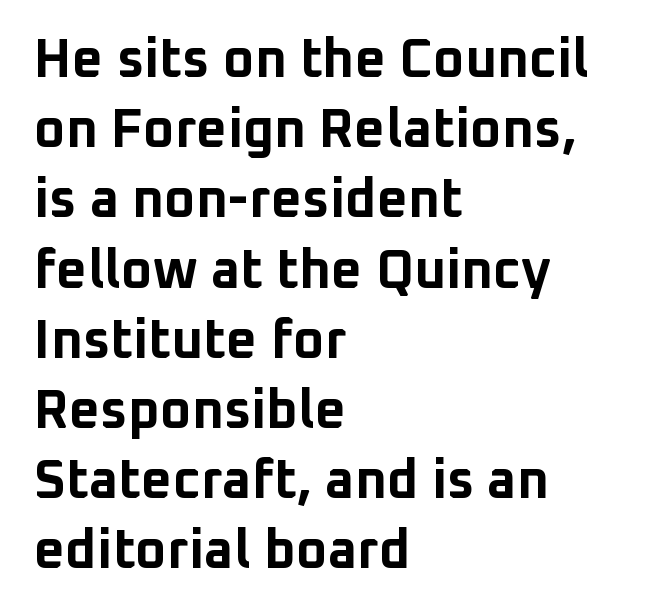
This rendering uses left alignment, leaving the right contour irregular. Stroke thickness is high; the sample reads as a true bold. The letters carry no serifs — their stems end cleanly without finishing strokes. Regarding leading, the lines here are spaced in the standard way. This sample uses plain, unmodified letter spacing.
